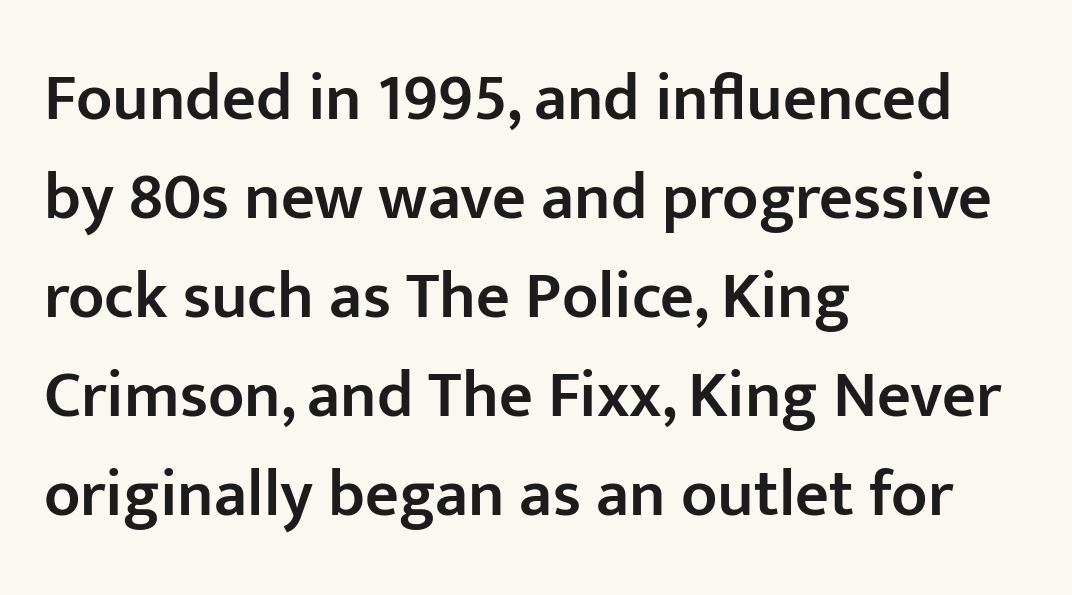
The image shows 66 px semibold sans-serif type, upright; set left-aligned, normal line spacing (1.5x), normal letter spacing, not underlined; low stroke contrast and a medium x-height.
